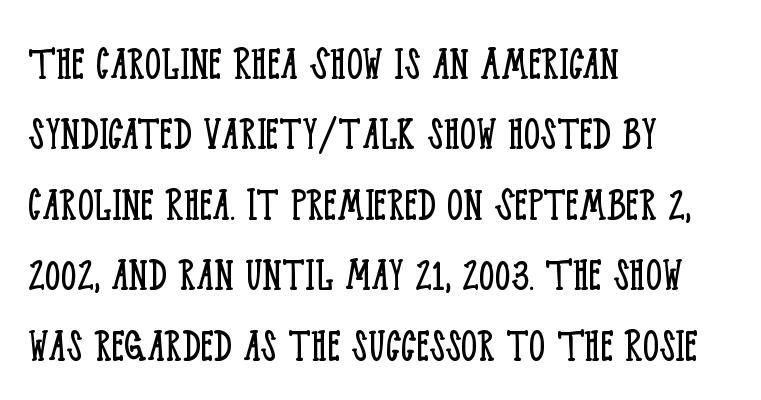
Q: Is the text bold? A: No.
Q: Is the text italic (slanted)? A: No, it is upright.
Q: Is the typeface a serif or a sans-serif typeface? A: Serif.
Q: Is the text underlined? A: No.
Q: How is the paragraph aligned? A: Left-aligned.
Q: Is the spacing between letters normal or unusually wide? A: Normal.
Q: Is the spacing between lines tight, normal or loose? A: Normal.
Q: Width (condensed, normal, or wide)? A: Condensed.
Q: Stroke contrast? A: Low.
Q: x-height? A: Large.
Q: Monospaced? A: No.
